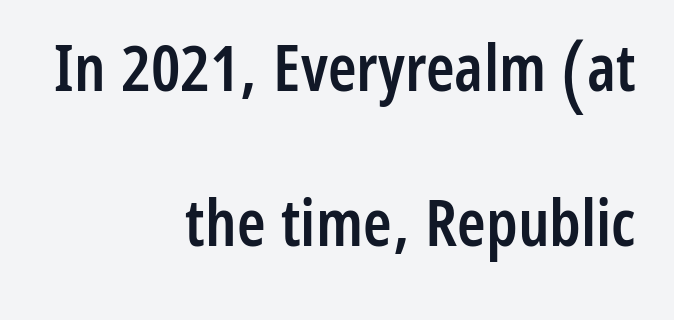
Q: Is the text bold? A: Semi-bold.
Q: Is the text italic (slanted)? A: No, it is upright.
Q: Is the typeface a serif or a sans-serif typeface? A: Sans-serif.
Q: Is the text underlined? A: No.
Q: How is the paragraph aligned? A: Right-aligned.
Q: Is the spacing between letters normal or unusually wide? A: Normal.
Q: Is the spacing between lines tight, normal or loose? A: Loose.
Q: Width (condensed, normal, or wide)? A: Condensed.
Q: Stroke contrast? A: Low.
Q: x-height? A: Medium.
Q: Monospaced? A: No.
